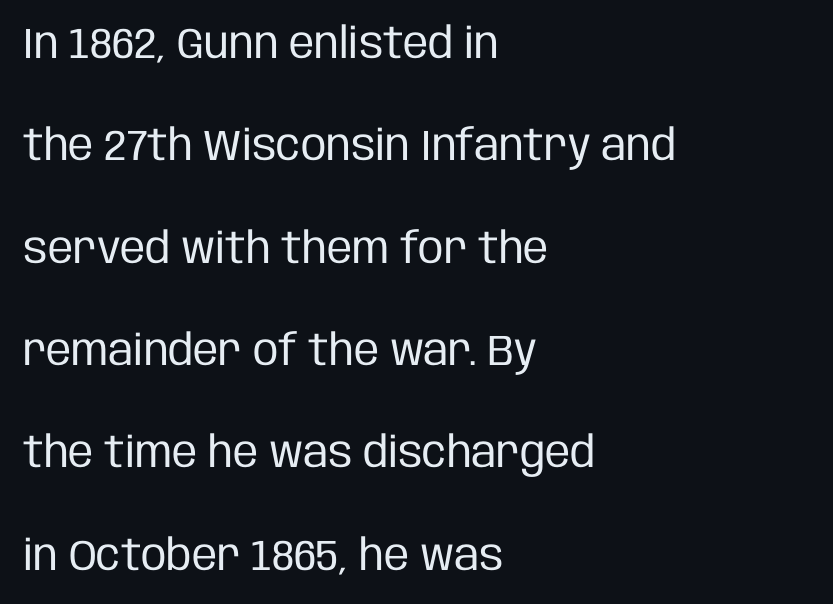
The rendering uses a large line-height, opening up the rows. The letters advance in unequal steps, a hallmark of proportional type. Posture: straight, roman, zero tilt. Alignment: flush left. The glyphs in this specimen are sans serif.
